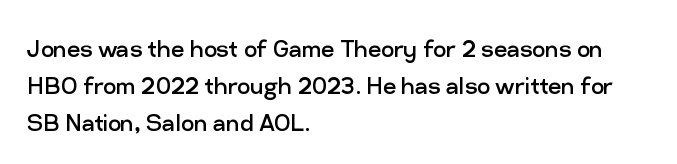
The image shows 29 px regular-weight sans-serif type, upright; set left-aligned, normal line spacing (1.27x), normal letter spacing, not underlined; low stroke contrast and a medium x-height.
